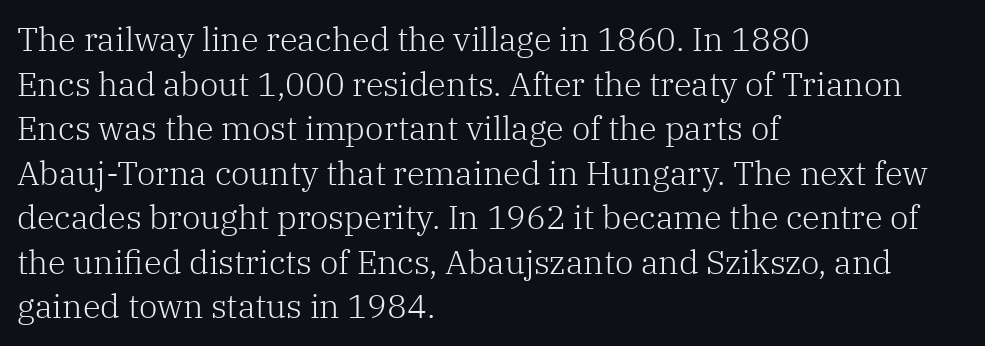
The image shows 33 px light serif type, upright; set left-aligned, normal line spacing (1.35x), normal letter spacing, not underlined; low stroke contrast and a medium x-height.
